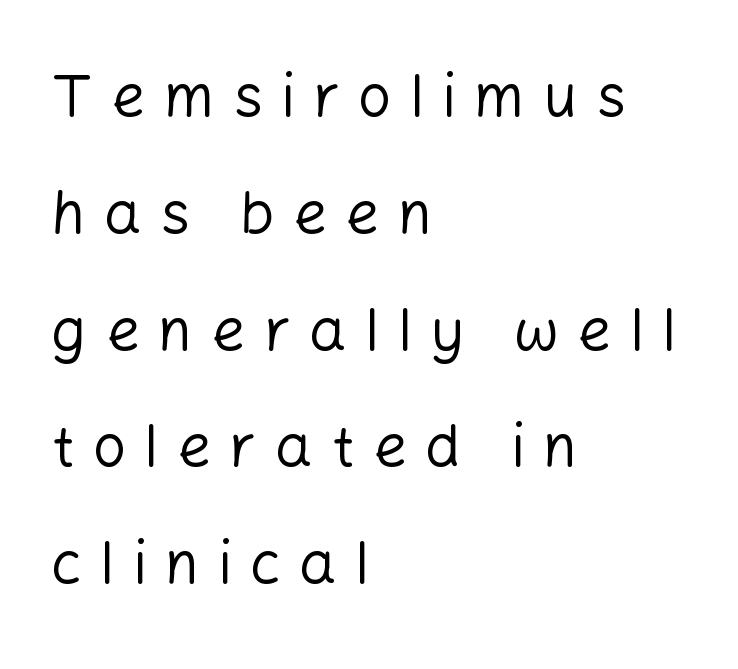
{"serif": "no", "italic": "no", "bold": "no", "weight": "regular", "width": "normal", "stroke_contrast": "low", "x_height": "medium", "monospaced": "no", "underline": "no", "align": "left", "line_spacing": "loose", "line_spacing_ratio": 1.98, "letter_spacing": "wide", "letter_spacing_em": 0.31, "glyph_px": 59}
